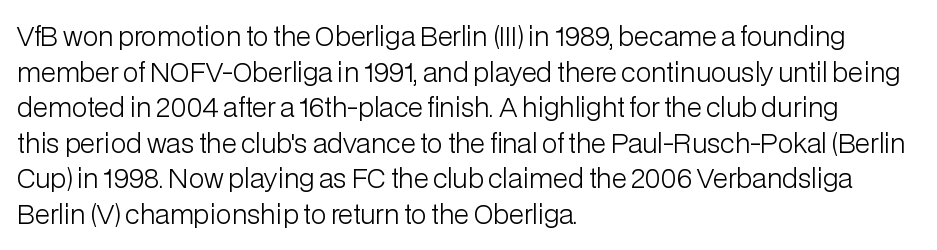
The line texture is even and compact thanks to regular tracking. Honestly, the row spacing looks completely unremarkable. Every row of glyphs begins at an identical x-position on the left. The letters stand straight up with perfectly vertical stems. Stroke thickness stays within the range of a standard reading face or lighter. Unmarked baselines from the first word to the last.
